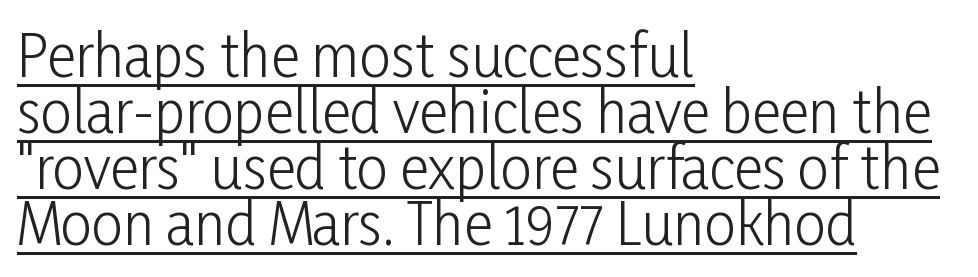
Vertical stems look standard width or narrower in stroke. The letters stand upright; this is a roman face. The face used here appears with an underline applied. Leading is clearly below the norm, producing a dense column. Look at the bottom of the vertical strokes: they stop flat, with no serifs. The letters sit at their default tracking, neither squeezed nor spread.
